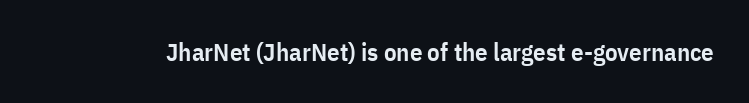
The image shows 25 px text type, upright; set normal letter spacing, not underlined.
